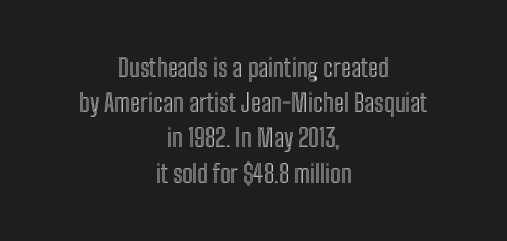
Q: Is the text italic (slanted)? A: No, it is upright.
Q: Is the text underlined? A: No.
Q: How is the paragraph aligned? A: Centered.
Q: Is the spacing between letters normal or unusually wide? A: Normal.
Q: Is the spacing between lines tight, normal or loose? A: Normal.
